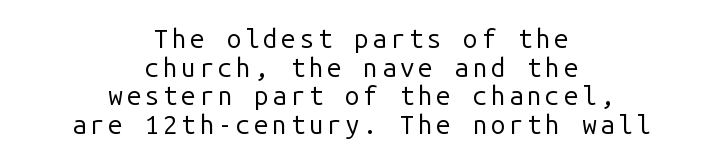
Q: Is the text bold? A: No.
Q: Is the text italic (slanted)? A: No, it is upright.
Q: Is the text underlined? A: No.
Q: How is the paragraph aligned? A: Centered.
Q: Is the spacing between lines tight, normal or loose? A: Tight.
